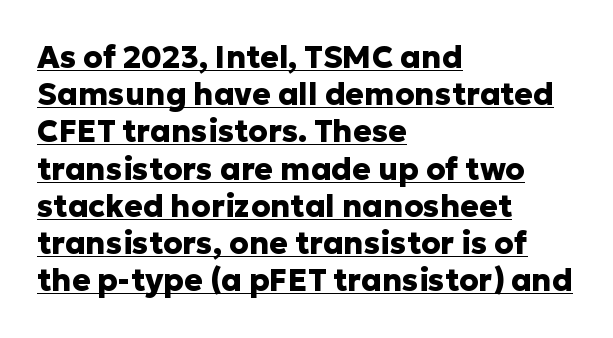
These lines were composed using upright roman letters. The face used here has the dense, thick strokes of a bold. The typesetter chose a ragged-right arrangement here. Nobody touched the tracking dial on this one.
